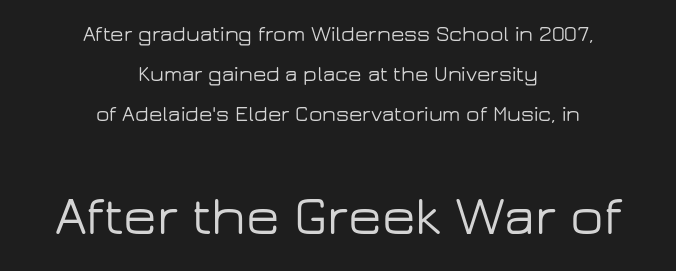
The image shows 55 px wide sans-serif type, upright; set centered, line spacing 1.82x, normal letter spacing, not underlined; the second (bottom) block is 2.5x larger; low stroke contrast and a medium x-height.
